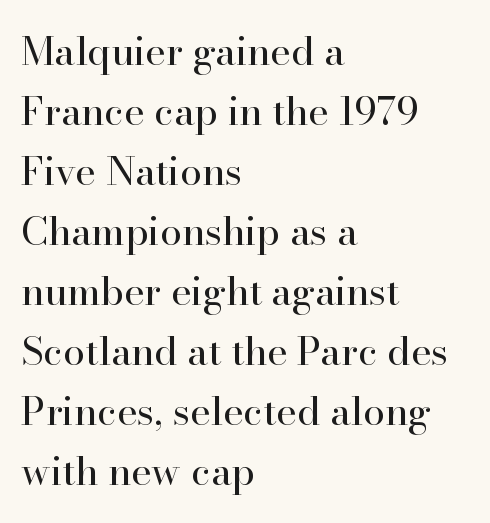
Q: Is the text bold? A: No.
Q: Is the text italic (slanted)? A: No, it is upright.
Q: Is the typeface a serif or a sans-serif typeface? A: Serif.
Q: Is the text underlined? A: No.
Q: How is the paragraph aligned? A: Left-aligned.
Q: Is the spacing between letters normal or unusually wide? A: Normal.
Q: Is the spacing between lines tight, normal or loose? A: Normal.
Q: Width (condensed, normal, or wide)? A: Normal.
Q: Stroke contrast? A: High.
Q: x-height? A: Small.
Q: Monospaced? A: No.
